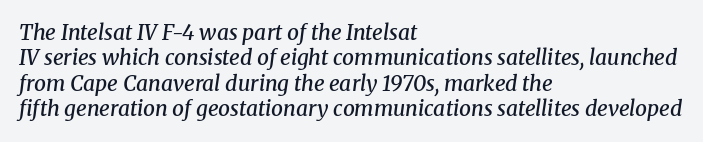
The image shows 21 px text type, italic (leaning right); set left-aligned, line spacing 1.21x, normal letter spacing, not underlined.
